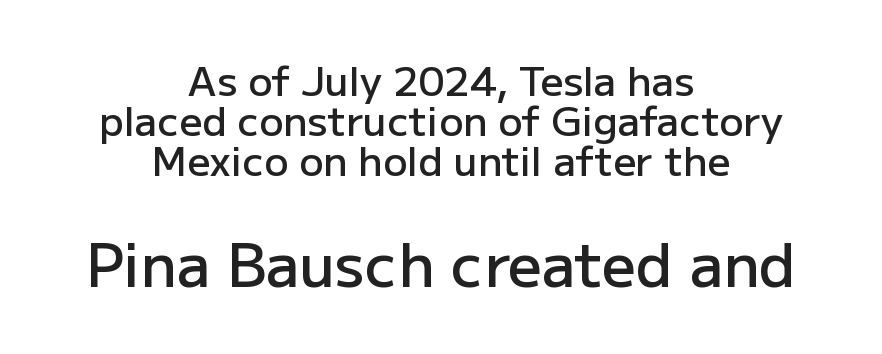
{"serif": "no", "italic": "no", "bold": "semi", "weight": "semibold", "width": "normal", "stroke_contrast": "low", "x_height": "medium", "monospaced": "no", "underline": "no", "align": "center", "line_spacing": "tight", "line_spacing_ratio": 1.0, "letter_spacing": "normal", "letter_spacing_em": 0.0, "larger_block": "second", "size_ratio": 1.5, "glyph_px": 60}
